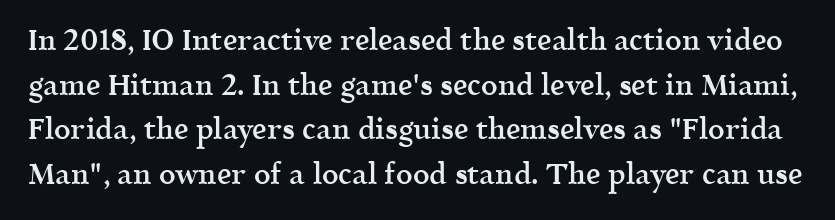
Each glyph is drawn with semibold strokes, heavier than normal yet not fully bold. Students, note that the glyphs here touch the page at normal intervals. The passage shown is typed in a proportional face where columns would drift. The passage shown stacks its lines at a standard gap.
